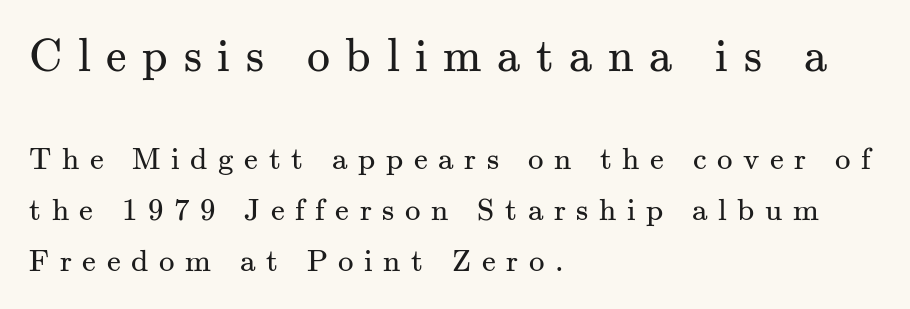
Characters remain perfectly vertical along every line. Horizontal bands of white between lines are of average thickness. The strokes are not fattened; the text isn't bold. Reading top to bottom, the characters get smaller at the block break. The space directly below the letters is spotless. Spacing verdict: proportional, widths tailored to each character.
